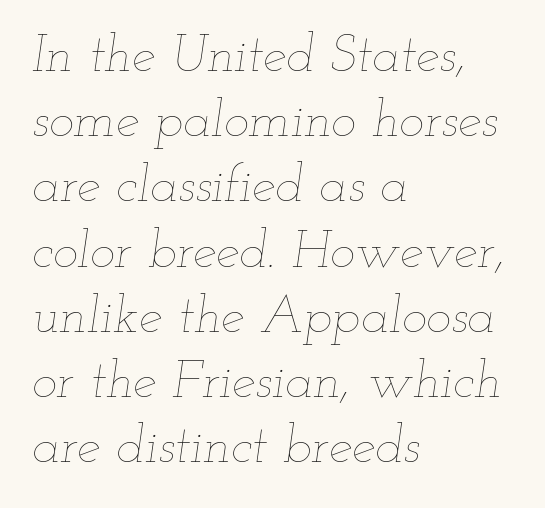
Honestly, there is no underline to notice here at all. Tall strokes in this sample are angled rather than plumb. Look at the tracking — it's just the regular setting, nothing added. The compositor pushed each line to the left boundary. A typesetter would call this proportional, since set widths differ per character. A light-to-regular cut is what we see here.
